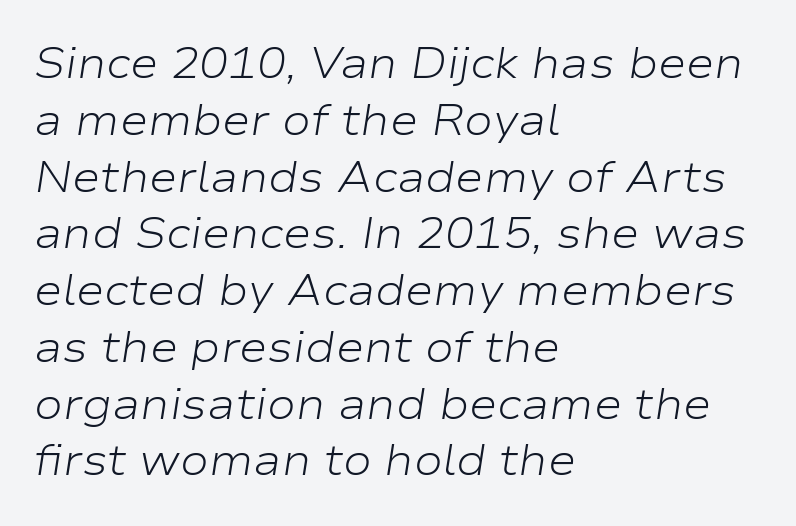
The image shows 43 px light, wide type, italic (leaning right); set left-aligned, normal line spacing (1.32x), normal letter spacing, not underlined; low stroke contrast and a medium x-height.
